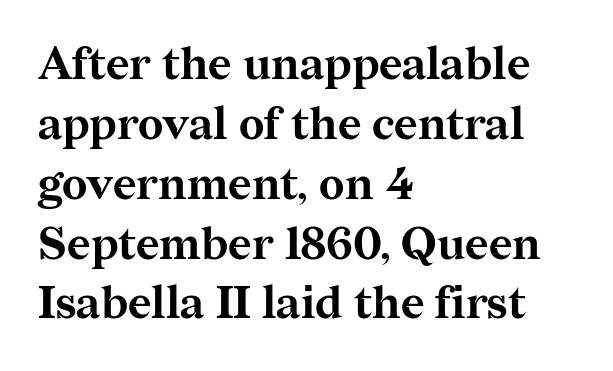
Q: Is the text bold? A: Yes.
Q: Is the text italic (slanted)? A: No, it is upright.
Q: Is the typeface a serif or a sans-serif typeface? A: Serif.
Q: Is the text underlined? A: No.
Q: How is the paragraph aligned? A: Left-aligned.
Q: Is the spacing between letters normal or unusually wide? A: Normal.
Q: Is the spacing between lines tight, normal or loose? A: Normal.
Q: Width (condensed, normal, or wide)? A: Normal.
Q: Stroke contrast? A: Medium.
Q: x-height? A: Medium.
Q: Monospaced? A: No.
